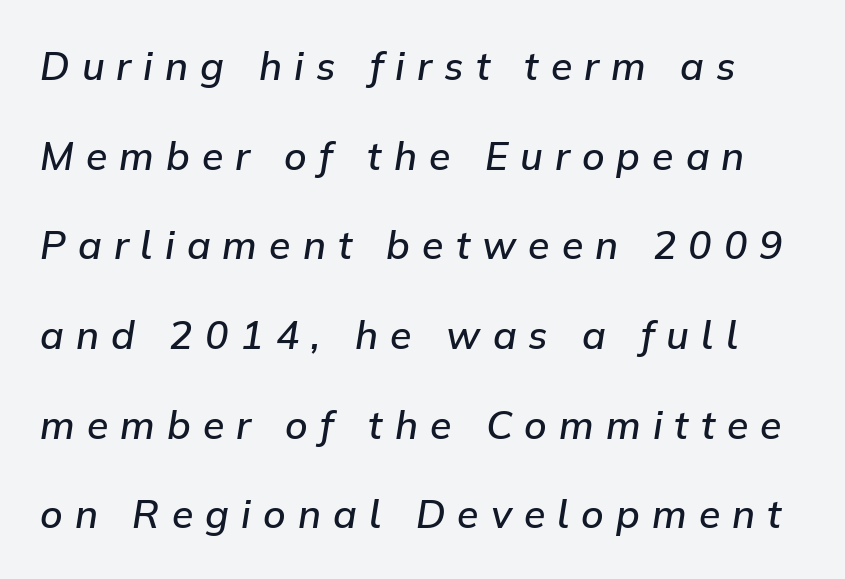
Q: Is the text bold? A: Semi-bold.
Q: Is the text italic (slanted)? A: Yes, it leans right by about 9 degrees.
Q: Is the text underlined? A: No.
Q: Is the spacing between letters normal or unusually wide? A: Unusually wide.
Q: Is the spacing between lines tight, normal or loose? A: Loose.
Q: Width (condensed, normal, or wide)? A: Normal.
Q: Stroke contrast? A: Low.
Q: x-height? A: Medium.
Q: Monospaced? A: No.
